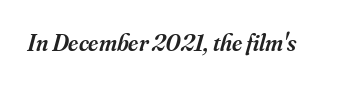
Q: Is the text bold? A: Semi-bold.
Q: Is the text italic (slanted)? A: Yes, it leans right by about 16 degrees.
Q: Is the text underlined? A: No.
Q: Is the spacing between letters normal or unusually wide? A: Normal.
